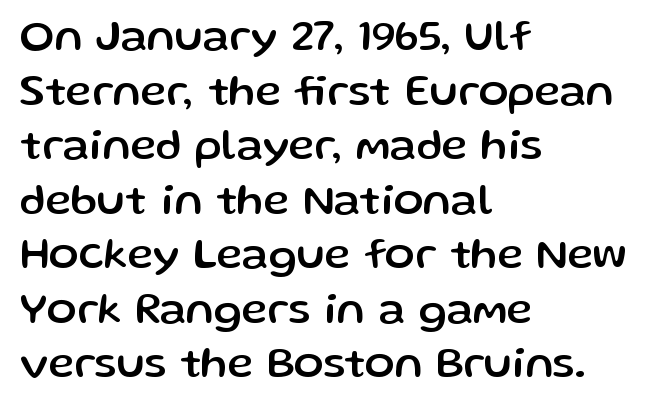
The image shows 44 px sans-serif type, upright; set left-aligned, line spacing 1.24x, normal letter spacing, not underlined; low stroke contrast and a medium x-height.
